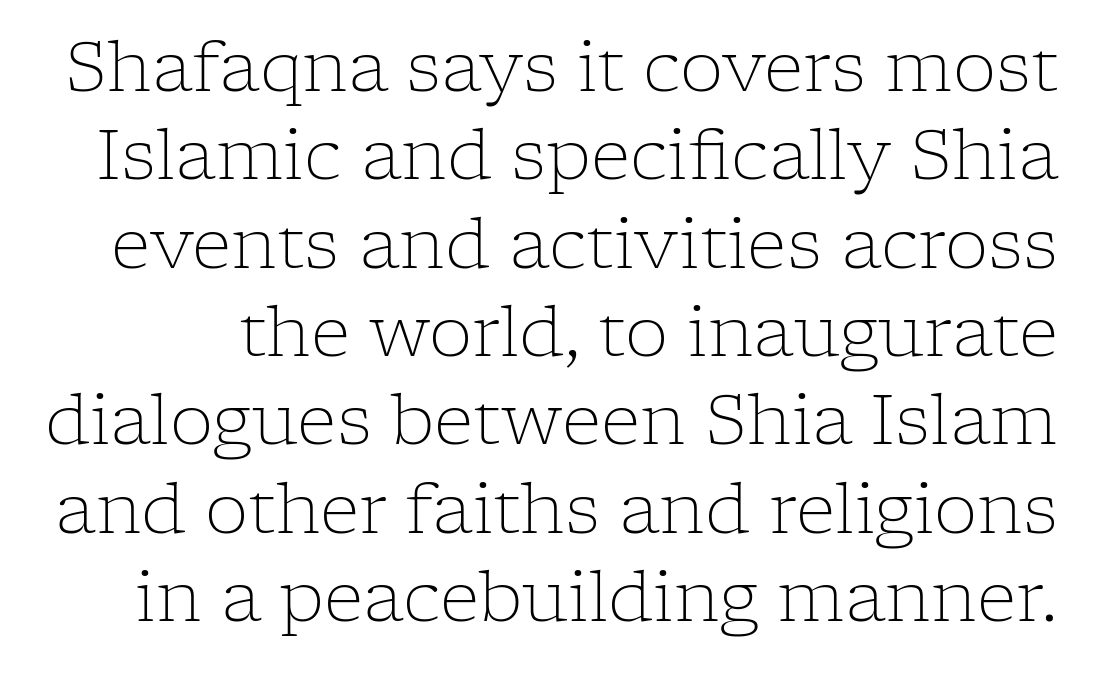
Any mark beneath the type? The region is blank. Weight: not bold — regular or lighter. Regular leading. Short note: letters normally spaced. Unlike italic type, these characters show no tilt at all. This sample uses a serif face.
